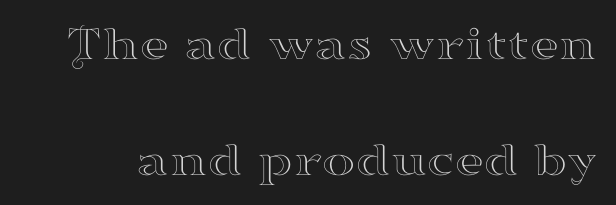
{"serif": "yes", "italic": "no", "width": "wide", "stroke_contrast": "high", "x_height": "small", "monospaced": "no", "underline": "no", "line_spacing": "loose", "line_spacing_ratio": 2.33, "letter_spacing": "normal", "letter_spacing_em": 0.0, "glyph_px": 50}
